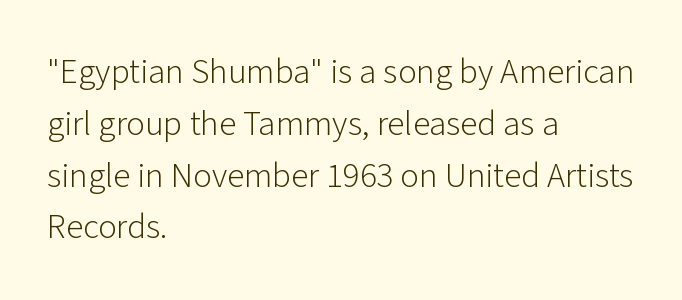
The image shows 35 px light sans-serif type, upright; set left-aligned, normal line spacing (1.48x), normal letter spacing, not underlined; low stroke contrast and a medium x-height.
